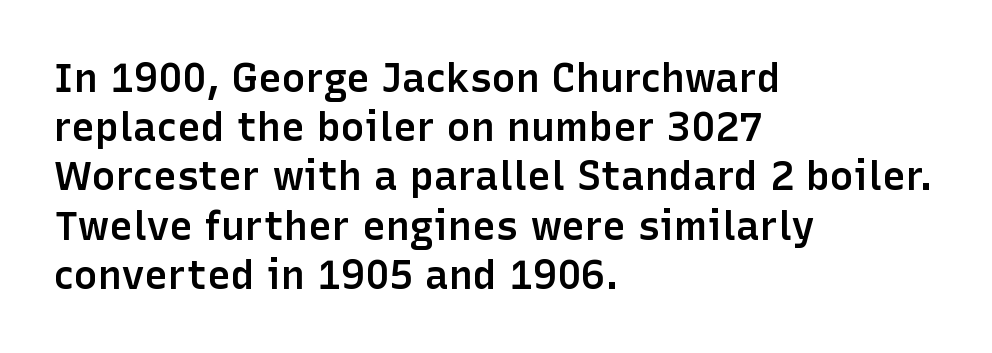
{"serif": "no", "italic": "no", "bold": "semi", "weight": "semibold", "width": "normal", "stroke_contrast": "low", "x_height": "medium", "monospaced": "no", "underline": "no", "align": "left", "line_spacing_ratio": 1.23, "letter_spacing": "normal", "letter_spacing_em": 0.0, "glyph_px": 40}
